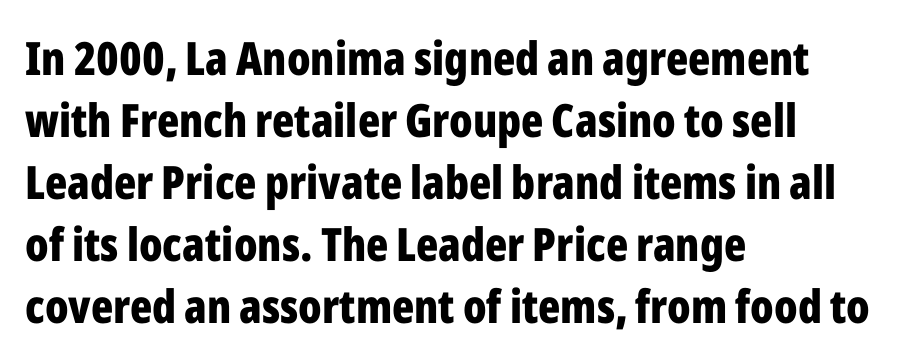
{"serif": "no", "italic": "no", "bold": "yes", "weight": "bold", "width": "condensed", "stroke_contrast": "low", "x_height": "medium", "monospaced": "no", "underline": "no", "align": "left", "line_spacing": "normal", "line_spacing_ratio": 1.35, "letter_spacing": "normal", "letter_spacing_em": 0.0, "glyph_px": 46}
